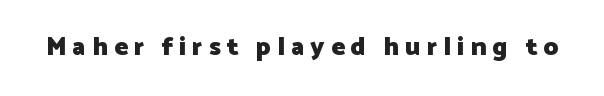
{"italic": "no", "bold": "yes", "underline": "no", "letter_spacing": "wide", "letter_spacing_em": 0.23, "glyph_px": 26}
